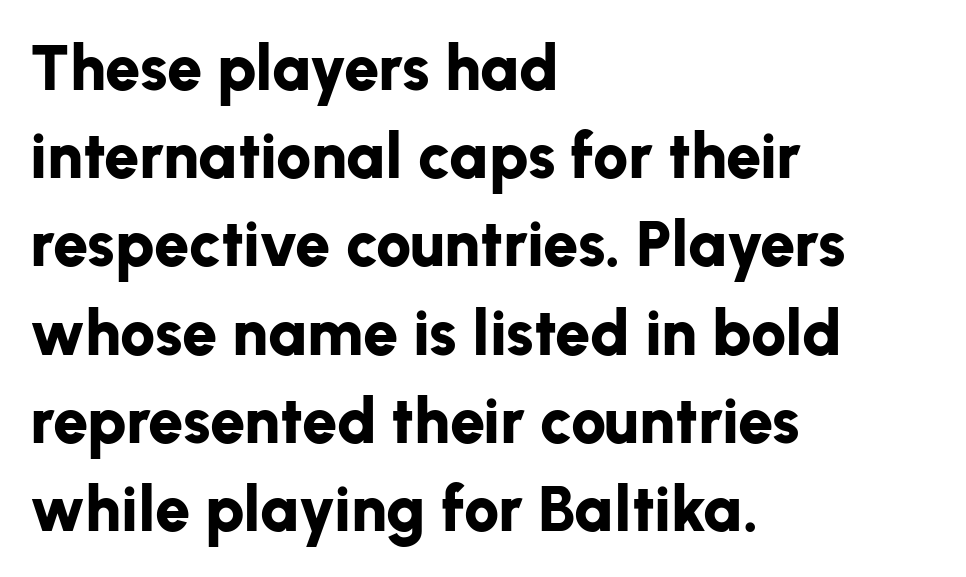
{"serif": "no", "italic": "no", "bold": "yes", "weight": "bold", "width": "normal", "stroke_contrast": "low", "x_height": "medium", "monospaced": "no", "underline": "no", "align": "left", "line_spacing": "normal", "line_spacing_ratio": 1.4, "letter_spacing": "normal", "letter_spacing_em": 0.0, "glyph_px": 63}
